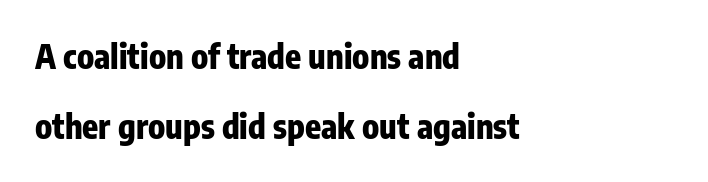
{"serif": "no", "italic": "no", "bold": "yes", "weight": "heavy", "width": "condensed", "stroke_contrast": "low", "x_height": "medium", "monospaced": "no", "underline": "no", "align": "left", "line_spacing": "loose", "line_spacing_ratio": 2.11, "letter_spacing": "normal", "letter_spacing_em": 0.0, "glyph_px": 33}
